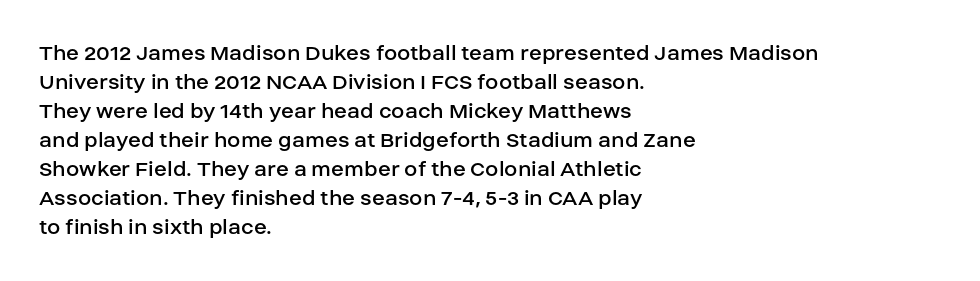
{"italic": "no", "bold": "no", "underline": "no", "align": "left", "line_spacing_ratio": 1.21, "letter_spacing": "normal", "letter_spacing_em": 0.0, "glyph_px": 24}
